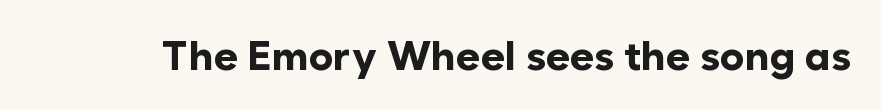
Q: Is the text bold? A: Yes.
Q: Is the text italic (slanted)? A: No, it is upright.
Q: Is the typeface a serif or a sans-serif typeface? A: Sans-serif.
Q: Is the text underlined? A: No.
Q: Is the spacing between letters normal or unusually wide? A: Normal.
Q: Width (condensed, normal, or wide)? A: Normal.
Q: Stroke contrast? A: Low.
Q: x-height? A: Medium.
Q: Monospaced? A: No.
